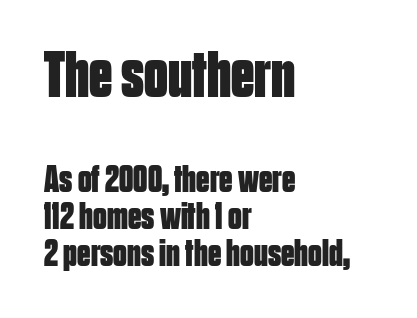
The image shows 66 px bold, condensed sans-serif type, upright; set left-aligned, tight line spacing (0.97x), normal letter spacing, not underlined; the first (top) block is 1.74x larger; low stroke contrast and a large x-height.
